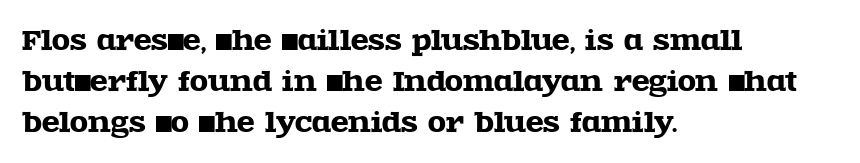
The image shows 26 px text type, upright; set left-aligned, normal line spacing (1.58x), normal letter spacing, not underlined.
